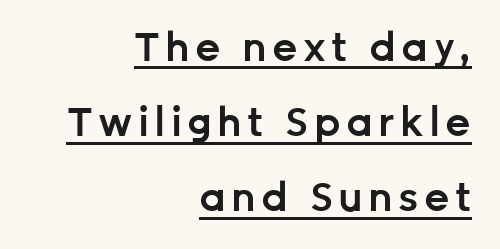
{"serif": "no", "italic": "no", "bold": "semi", "weight": "semibold", "width": "normal", "stroke_contrast": "low", "x_height": "medium", "monospaced": "no", "underline": "yes", "align": "right", "line_spacing_ratio": 1.88, "glyph_px": 40}
